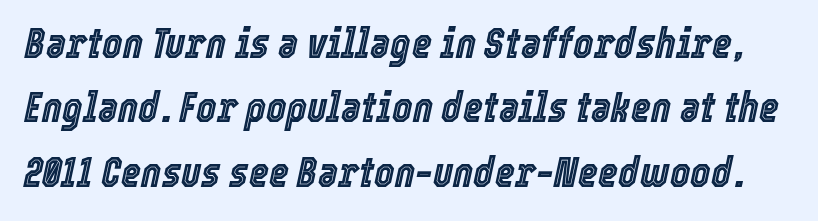
The rendering uses a moderate line-height, typical for paragraphs. Short note: letters normally spaced. Emphasis-style slanted type is in use. The gap between lines stays unmarked. Varying glyph widths throughout — classic text-font behaviour.
